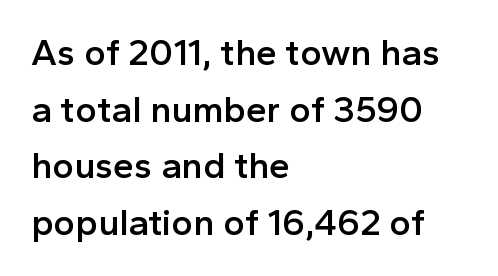
Q: Is the text bold? A: Semi-bold.
Q: Is the text italic (slanted)? A: No, it is upright.
Q: Is the typeface a serif or a sans-serif typeface? A: Sans-serif.
Q: Is the text underlined? A: No.
Q: How is the paragraph aligned? A: Left-aligned.
Q: Is the spacing between letters normal or unusually wide? A: Normal.
Q: Is the spacing between lines tight, normal or loose? A: Normal.
Q: Width (condensed, normal, or wide)? A: Normal.
Q: x-height? A: Medium.
Q: Monospaced? A: No.
